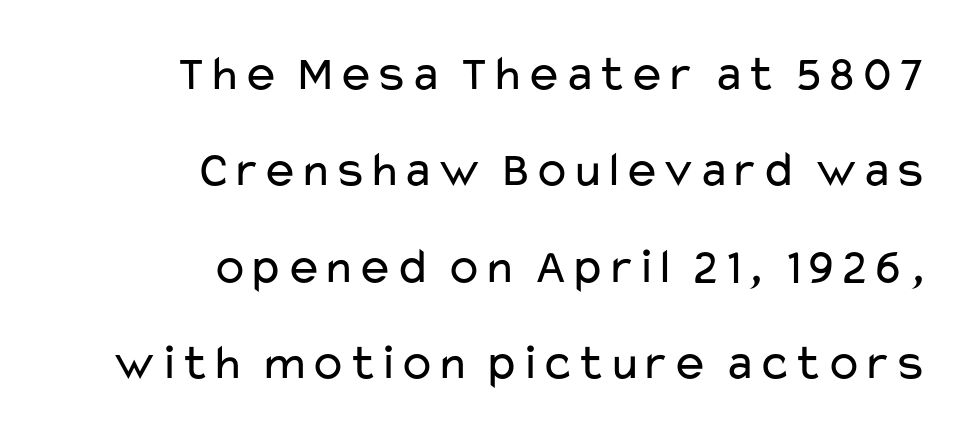
Q: Is the text bold? A: No.
Q: Is the text italic (slanted)? A: No, it is upright.
Q: Is the typeface a serif or a sans-serif typeface? A: Sans-serif.
Q: Is the text underlined? A: No.
Q: How is the paragraph aligned? A: Right-aligned.
Q: Is the spacing between letters normal or unusually wide? A: Normal.
Q: Is the spacing between lines tight, normal or loose? A: Loose.
Q: Width (condensed, normal, or wide)? A: Wide.
Q: Stroke contrast? A: Low.
Q: x-height? A: Medium.
Q: Monospaced? A: No.
